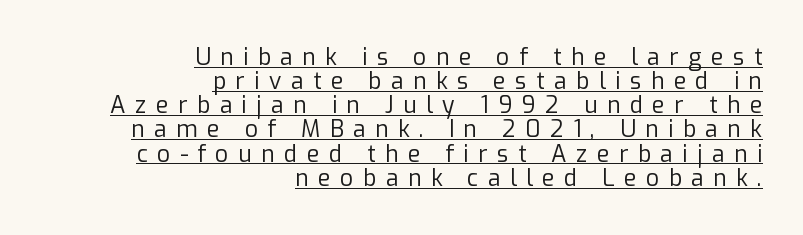
{"italic": "no", "bold": "no", "underline": "yes", "align": "right", "line_spacing": "tight", "line_spacing_ratio": 1.05, "letter_spacing": "wide", "letter_spacing_em": 0.41, "glyph_px": 23}
